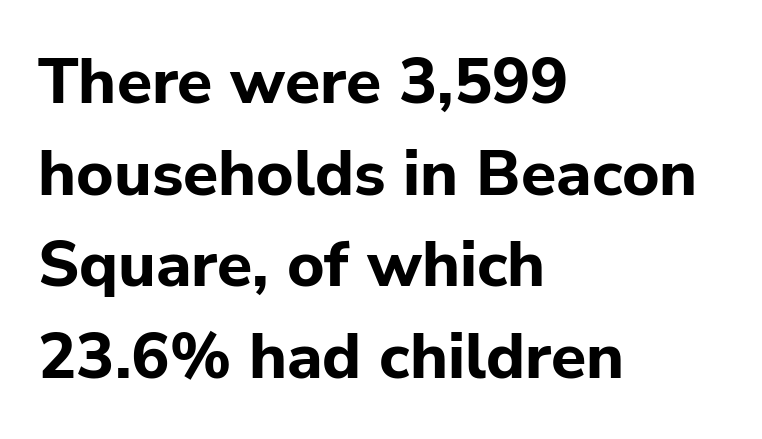
The image shows 64 px bold sans-serif type, upright; set left-aligned, normal line spacing (1.43x), normal letter spacing, not underlined; low stroke contrast and a medium x-height.
